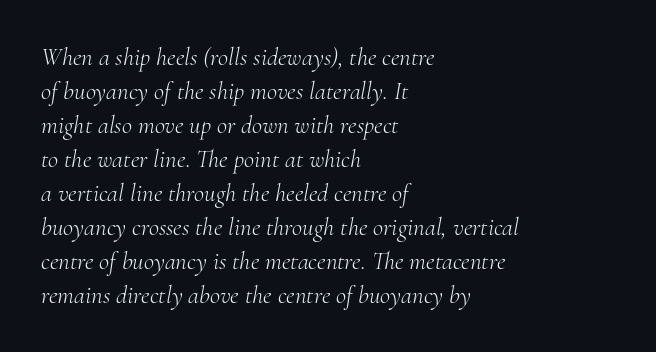
This block has exactly the height ordinary leading produces. Emphasis-style slanted type is in use. Each row of text sits above clean, open space. Bold? No — there's no thickening of the strokes. Is the letter spacing exaggerated? No — it looks like the ordinary default. A classic flush-left, rag-right setting is used for this passage.
